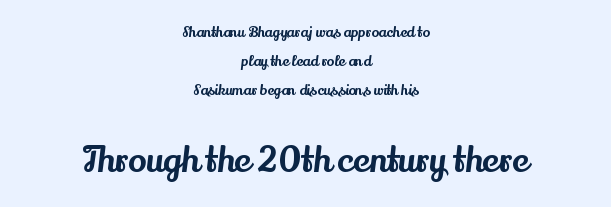
The image shows 34 px serif type; set centered, loose line spacing (2.08x), normal letter spacing, not underlined; the second (bottom) block is 2.43x larger; medium stroke contrast and a small x-height.
